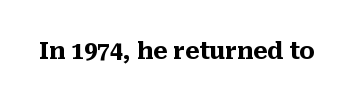
The image shows 23 px bold type, upright; set normal letter spacing, not underlined.
